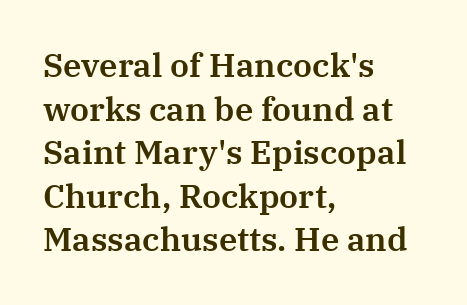
Does the lettering tilt? It doesn't — this is upright. Unlike a clean sans, this face finishes its strokes with serifs. Descenders are the only things crossing below the line. Does extra space separate the letters? No, they use regular spacing. The line-height multiplier appears to be the usual default.
